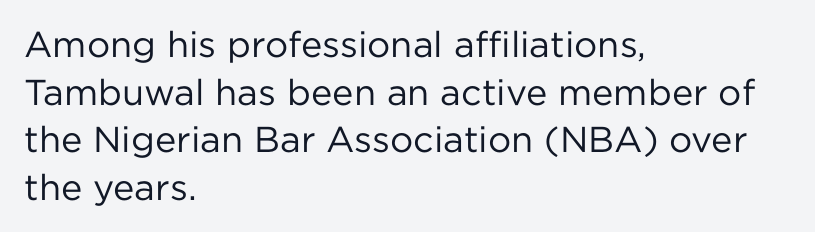
Q: Is the text bold? A: No.
Q: Is the text italic (slanted)? A: No, it is upright.
Q: Is the typeface a serif or a sans-serif typeface? A: Sans-serif.
Q: Is the text underlined? A: No.
Q: How is the paragraph aligned? A: Left-aligned.
Q: Is the spacing between letters normal or unusually wide? A: Normal.
Q: Is the spacing between lines tight, normal or loose? A: Normal.
Q: Width (condensed, normal, or wide)? A: Normal.
Q: Stroke contrast? A: Low.
Q: x-height? A: Medium.
Q: Monospaced? A: No.
